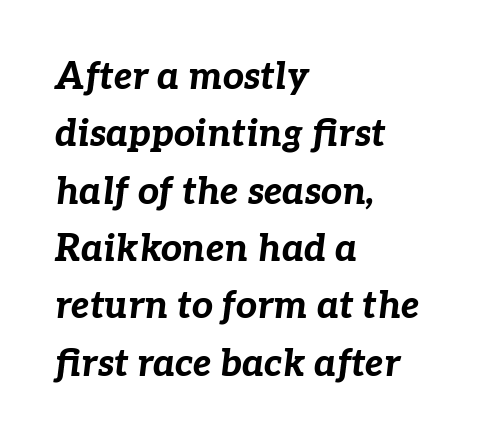
This is oblique type, the kind used for emphasis or titles. These lines are rendered in a variable-pitch font. Horizontally, the lines are justified to the leading edge only. A normal amount of white space separates one row of letters from the next.
